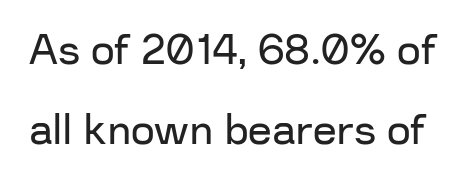
{"serif": "no", "italic": "no", "bold": "no", "weight": "regular", "width": "normal", "stroke_contrast": "low", "x_height": "medium", "monospaced": "no", "underline": "no", "line_spacing": "loose", "line_spacing_ratio": 1.91, "letter_spacing": "normal", "letter_spacing_em": 0.0, "glyph_px": 42}
